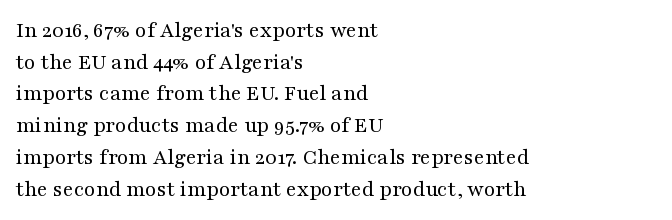
The image shows 23 px text type, upright; set left-aligned, normal line spacing (1.38x), normal letter spacing, not underlined.
